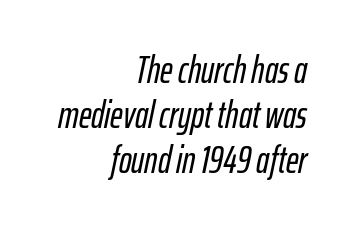
Q: Is the text italic (slanted)? A: Yes, it leans right by about 12 degrees.
Q: Is the text underlined? A: No.
Q: How is the paragraph aligned? A: Right-aligned.
Q: Is the spacing between letters normal or unusually wide? A: Normal.
Q: Width (condensed, normal, or wide)? A: Condensed.
Q: Stroke contrast? A: Low.
Q: x-height? A: Medium.
Q: Monospaced? A: No.
